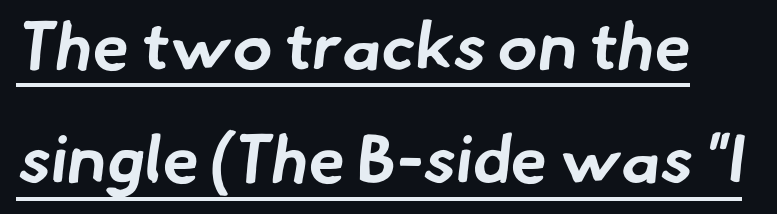
Q: Is the text bold? A: Yes.
Q: Is the typeface a serif or a sans-serif typeface? A: Sans-serif.
Q: Is the text underlined? A: Yes.
Q: Is the spacing between letters normal or unusually wide? A: Normal.
Q: Is the spacing between lines tight, normal or loose? A: Normal.
Q: Width (condensed, normal, or wide)? A: Normal.
Q: Stroke contrast? A: Low.
Q: x-height? A: Small.
Q: Monospaced? A: No.
